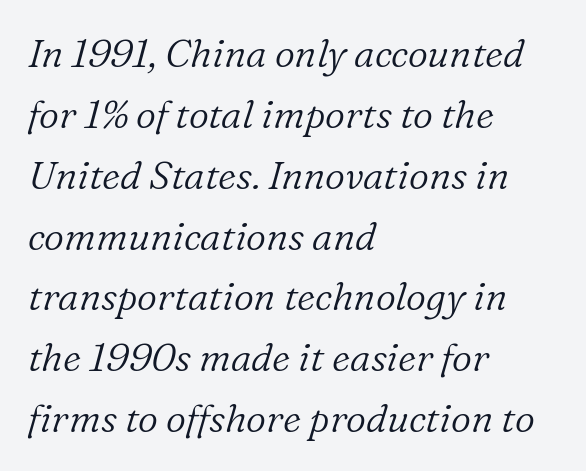
Q: Is the text bold? A: No.
Q: Is the text italic (slanted)? A: Yes, it leans right by about 16 degrees.
Q: Is the typeface a serif or a sans-serif typeface? A: Serif.
Q: Is the text underlined? A: No.
Q: How is the paragraph aligned? A: Left-aligned.
Q: Is the spacing between letters normal or unusually wide? A: Normal.
Q: Is the spacing between lines tight, normal or loose? A: Normal.
Q: Width (condensed, normal, or wide)? A: Normal.
Q: Stroke contrast? A: Low.
Q: x-height? A: Medium.
Q: Monospaced? A: No.
